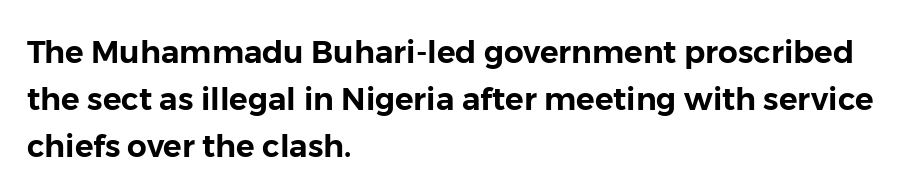
Notice how the stems are strictly vertical — no italics here. Nope, no serifs anywhere on these letters. The rows are spaced the way most documents space them. Glyph-to-glyph distance matches everyday printed text. The face used here is proportionally spaced, like ordinary book or web type.
